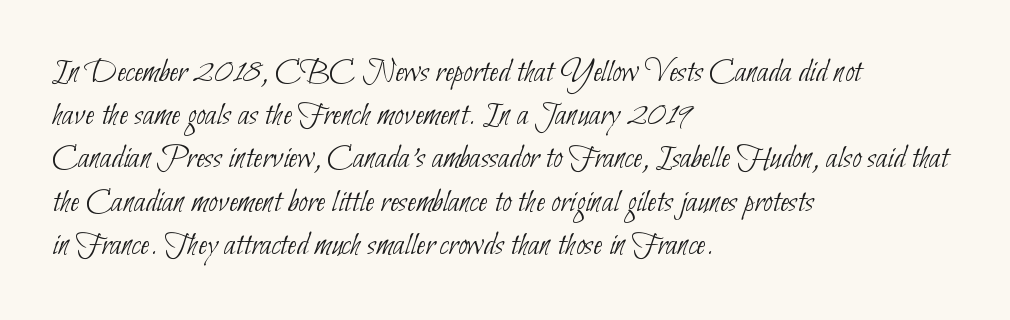
Honestly, there is no underline to notice here at all. A typesetter would call this proportional, since set widths differ per character. Letter spacing: default. Regular leading.
